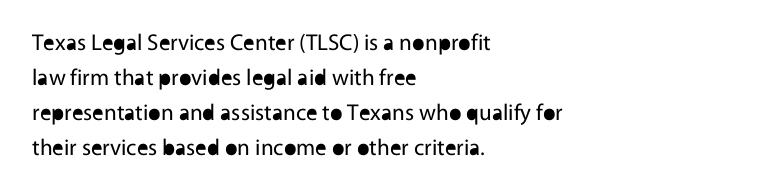
{"italic": "no", "bold": "no", "underline": "no", "align": "left", "line_spacing": "normal", "line_spacing_ratio": 1.52, "letter_spacing": "normal", "letter_spacing_em": 0.0, "glyph_px": 23}
